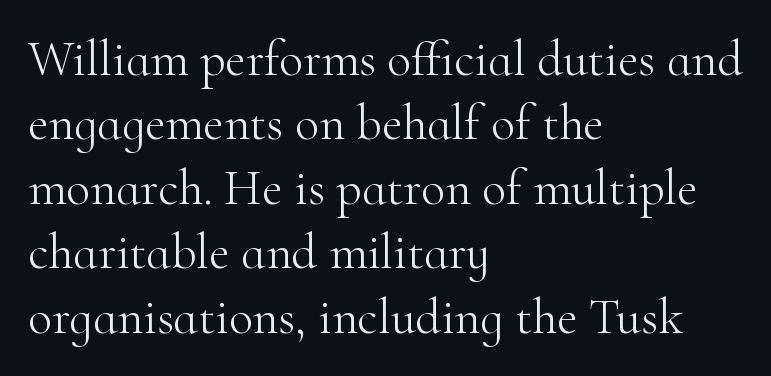
The image shows 50 px light serif type, upright; set left-aligned, normal line spacing (1.29x), normal letter spacing, not underlined; high stroke contrast and a small x-height.
